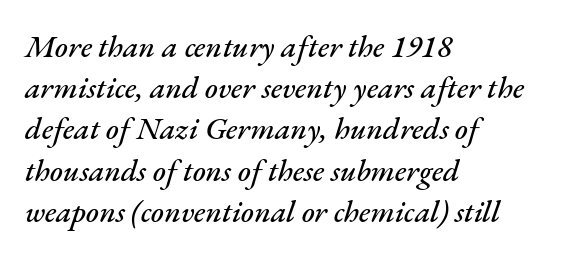
{"italic": "yes", "lean": "right", "slant_degrees": 17, "width": "normal", "stroke_contrast": "medium", "x_height": "small", "monospaced": "no", "underline": "no", "align": "left", "line_spacing": "normal", "line_spacing_ratio": 1.33, "letter_spacing": "normal", "letter_spacing_em": 0.0, "glyph_px": 31}
